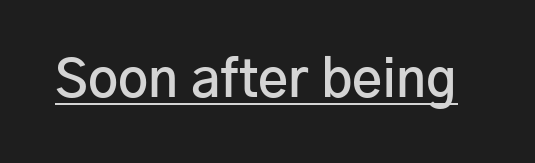
Q: Is the text bold? A: Semi-bold.
Q: Is the text italic (slanted)? A: No, it is upright.
Q: Is the typeface a serif or a sans-serif typeface? A: Sans-serif.
Q: Is the text underlined? A: Yes.
Q: Is the spacing between letters normal or unusually wide? A: Normal.
Q: Width (condensed, normal, or wide)? A: Normal.
Q: Stroke contrast? A: Low.
Q: x-height? A: Medium.
Q: Monospaced? A: No.
